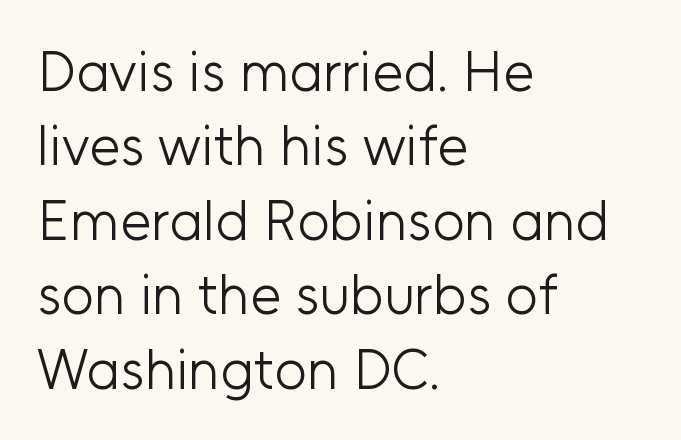
Q: Is the text bold? A: No.
Q: Is the text italic (slanted)? A: No, it is upright.
Q: Is the typeface a serif or a sans-serif typeface? A: Sans-serif.
Q: Is the text underlined? A: No.
Q: How is the paragraph aligned? A: Left-aligned.
Q: Is the spacing between letters normal or unusually wide? A: Normal.
Q: Is the spacing between lines tight, normal or loose? A: Normal.
Q: Width (condensed, normal, or wide)? A: Normal.
Q: Stroke contrast? A: Low.
Q: x-height? A: Medium.
Q: Monospaced? A: No.
